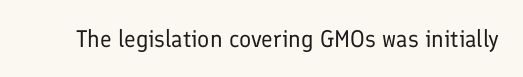
Only glyphs here, with clear space below each row. Notice how the stems are strictly vertical — no italics here. Between one letter and the next there's only the usual sliver of space. Is this a heavy cut? Hardly; it is regular or lighter.
